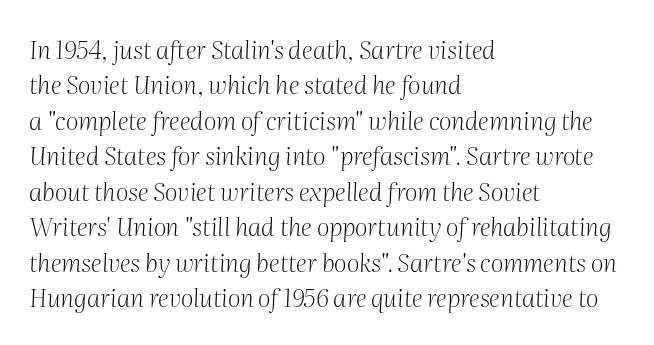
The image shows 25 px text type, italic (leaning right); set left-aligned, normal line spacing (1.42x), normal letter spacing, not underlined.
